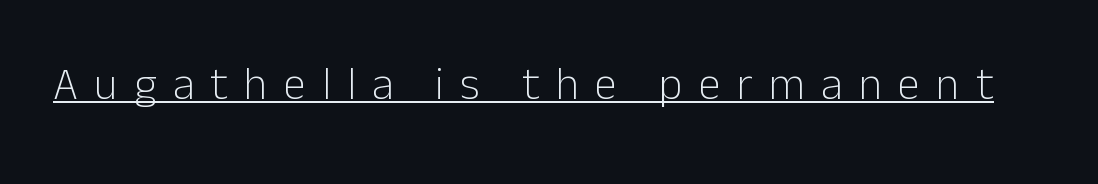
Q: Is the text bold? A: No.
Q: Is the text italic (slanted)? A: No, it is upright.
Q: Is the typeface a serif or a sans-serif typeface? A: Sans-serif.
Q: Is the text underlined? A: Yes.
Q: Is the spacing between letters normal or unusually wide? A: Unusually wide.
Q: Width (condensed, normal, or wide)? A: Normal.
Q: Stroke contrast? A: Low.
Q: x-height? A: Medium.
Q: Monospaced? A: No.
